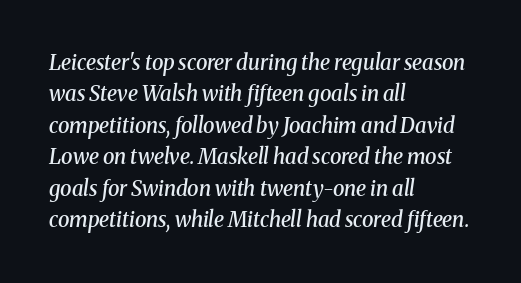
Q: Is the text bold? A: Semi-bold.
Q: Is the text italic (slanted)? A: Yes, it leans right by about 8 degrees.
Q: Is the text underlined? A: No.
Q: How is the paragraph aligned? A: Left-aligned.
Q: Is the spacing between letters normal or unusually wide? A: Normal.
Q: Is the spacing between lines tight, normal or loose? A: Normal.
